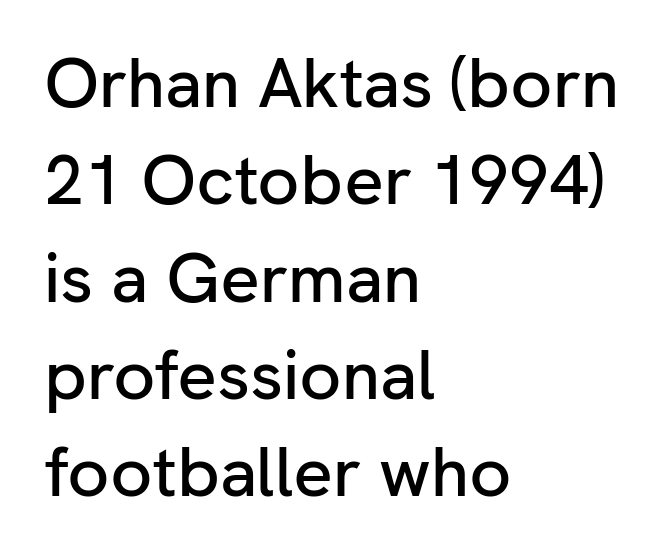
The image shows 69 px sans-serif type, upright; set left-aligned, normal line spacing (1.41x), normal letter spacing, not underlined; low stroke contrast and a medium x-height.
